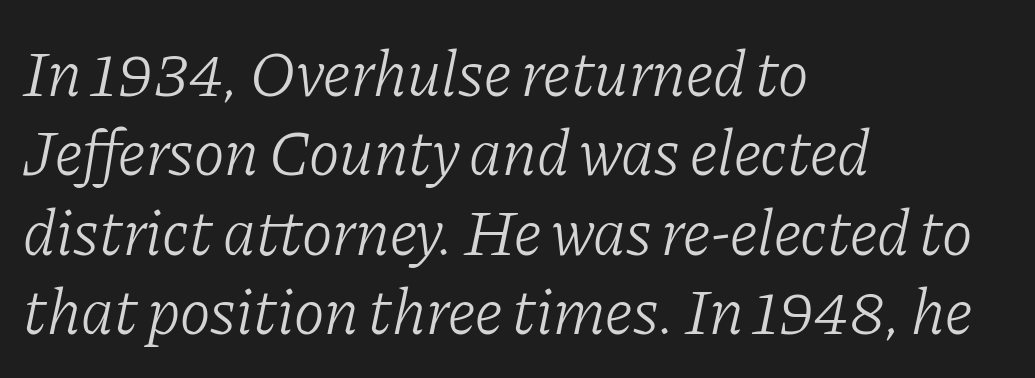
Nothing unusual about the tracking: characters are spaced as the font intends. When letters slant like this, we call the style italic. Spacing verdict: proportional, widths tailored to each character. The specimen omits any rule beneath the text block's lines. Notice how the passage keeps a crisp vertical edge on the left only. The typeface has the unassuming heft of standard copy or less.
